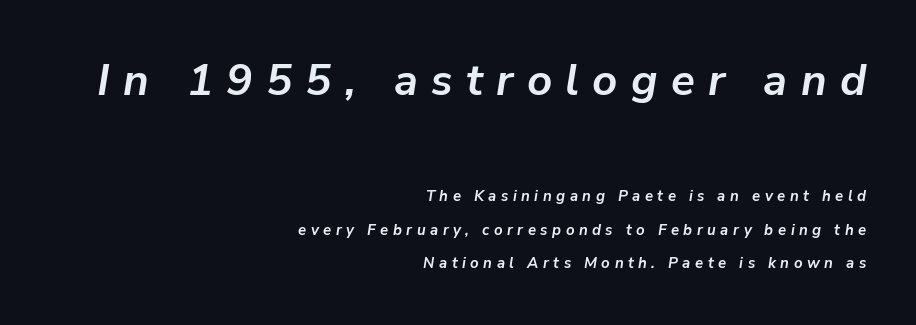
{"italic": "yes", "lean": "right", "slant_degrees": 9, "bold": "yes", "weight": "semibold", "width": "normal", "stroke_contrast": "low", "x_height": "medium", "monospaced": "no", "underline": "no", "align": "right", "line_spacing": "loose", "line_spacing_ratio": 2.26, "letter_spacing": "wide", "letter_spacing_em": 0.3, "larger_block": "first", "size_ratio": 2.93, "glyph_px": 44}
